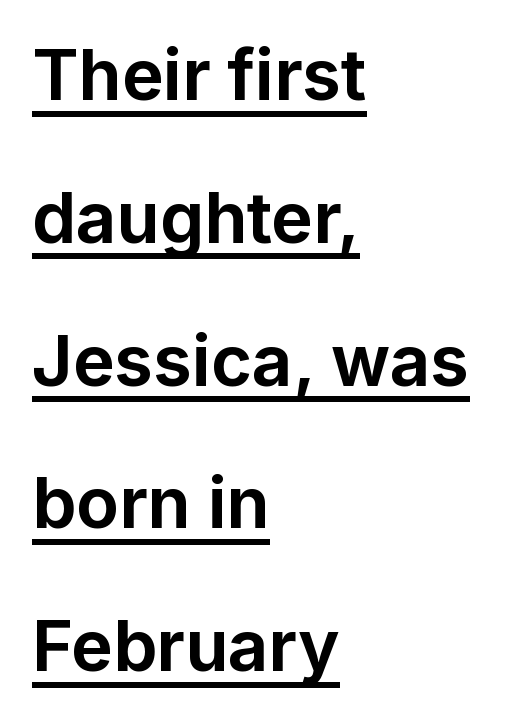
{"serif": "no", "italic": "no", "bold": "yes", "weight": "bold", "width": "normal", "stroke_contrast": "low", "x_height": "medium", "monospaced": "no", "underline": "yes", "align": "left", "line_spacing": "loose", "line_spacing_ratio": 2.04, "letter_spacing": "normal", "letter_spacing_em": 0.0, "glyph_px": 70}
